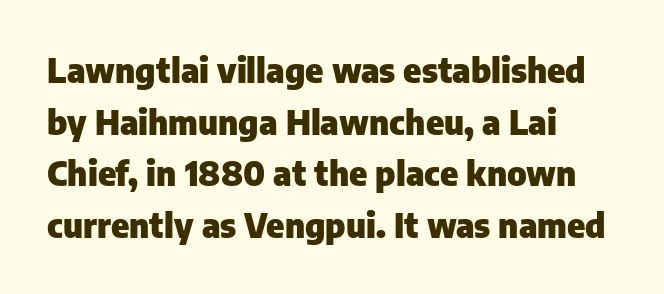
{"serif": "no", "italic": "no", "bold": "yes", "weight": "heavy", "width": "normal", "stroke_contrast": "low", "x_height": "medium", "monospaced": "no", "underline": "no", "align": "left", "line_spacing": "normal", "line_spacing_ratio": 1.52, "letter_spacing": "normal", "letter_spacing_em": 0.0, "glyph_px": 34}
